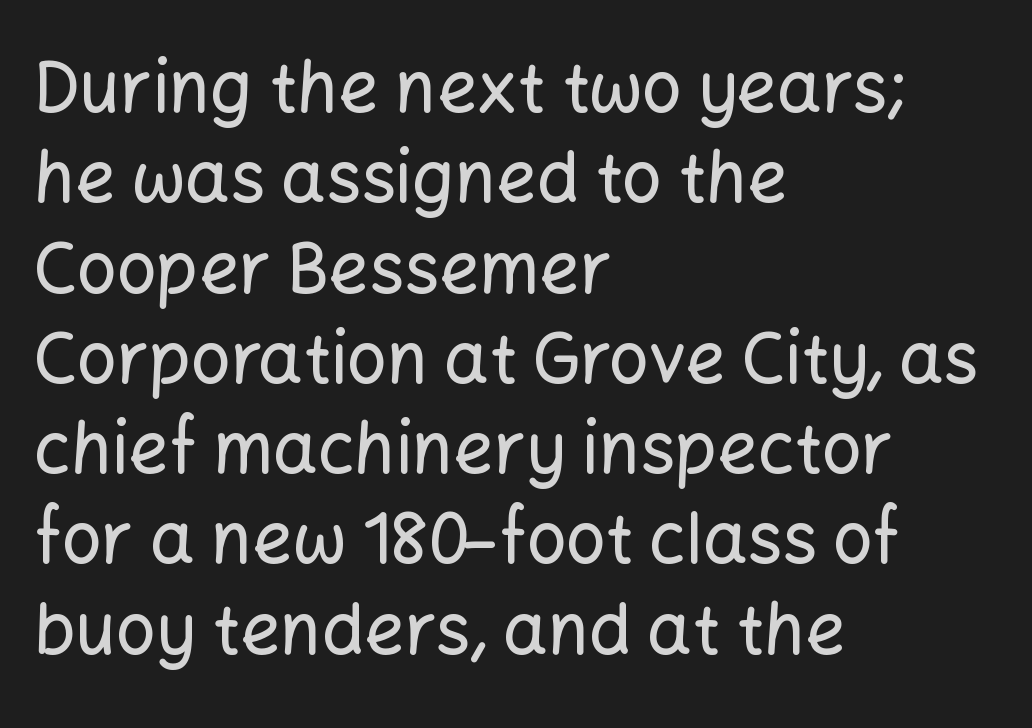
{"serif": "no", "italic": "no", "width": "normal", "stroke_contrast": "low", "x_height": "medium", "monospaced": "no", "underline": "no", "align": "left", "line_spacing": "normal", "line_spacing_ratio": 1.29, "letter_spacing": "normal", "letter_spacing_em": 0.0, "glyph_px": 70}
